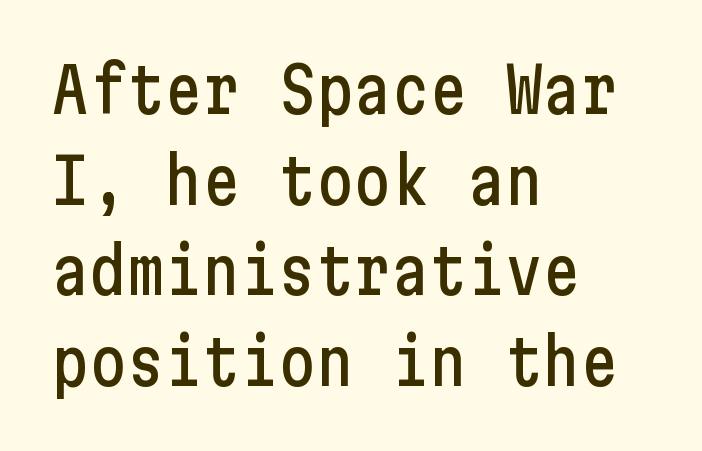
The type sits square on the baseline with zero lean. Quick note: underline off. No extra tracking has been applied to these lines. The characters display no serif detailing; their extremities are plain.
